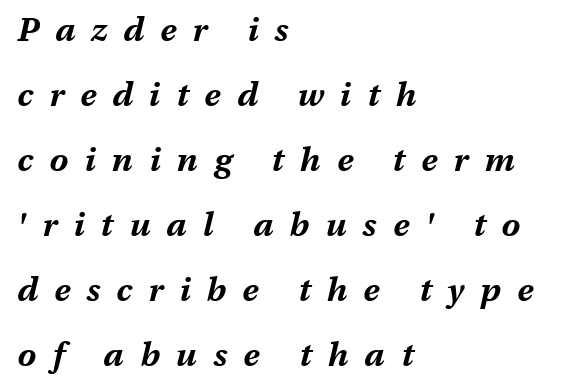
{"italic": "yes", "lean": "right", "slant_degrees": 13, "bold": "yes", "weight": "bold", "width": "normal", "stroke_contrast": "medium", "x_height": "medium", "monospaced": "no", "underline": "no", "align": "left", "line_spacing": "loose", "line_spacing_ratio": 1.97, "letter_spacing": "wide", "letter_spacing_em": 0.5, "glyph_px": 33}
